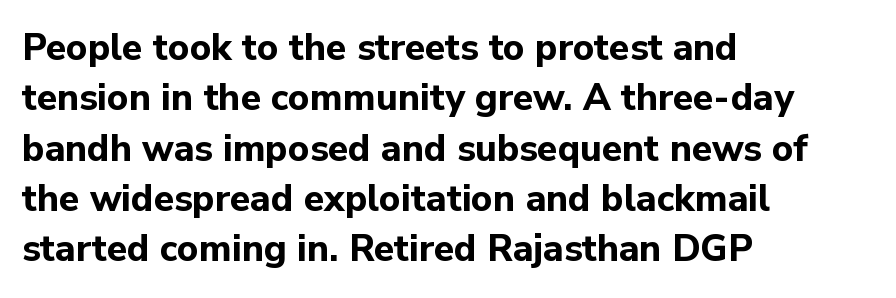
{"serif": "no", "italic": "no", "bold": "yes", "weight": "bold", "width": "normal", "stroke_contrast": "low", "x_height": "medium", "monospaced": "no", "underline": "no", "align": "left", "line_spacing": "normal", "line_spacing_ratio": 1.36, "letter_spacing": "normal", "letter_spacing_em": 0.0, "glyph_px": 37}
